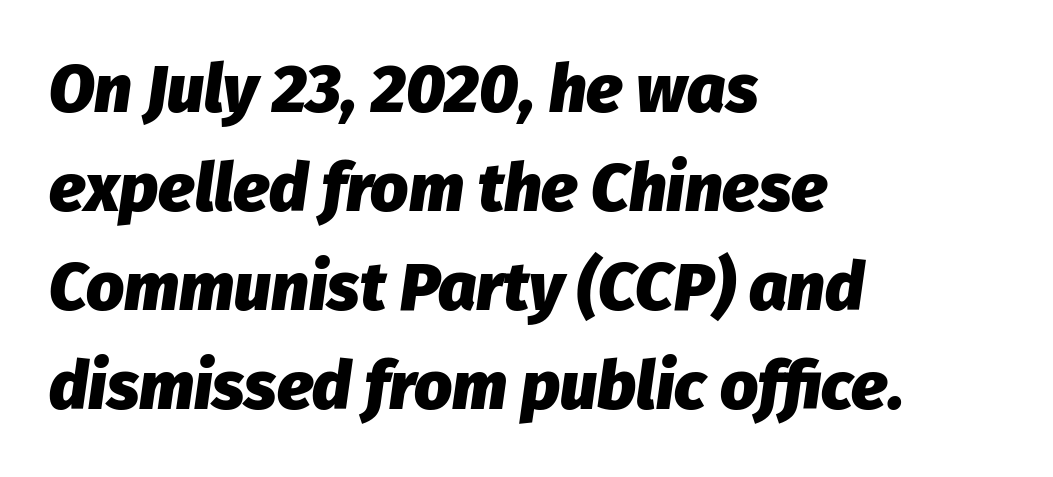
{"italic": "yes", "lean": "right", "slant_degrees": 8, "bold": "yes", "weight": "heavy", "width": "normal", "stroke_contrast": "low", "x_height": "medium", "monospaced": "no", "underline": "no", "align": "left", "line_spacing": "normal", "line_spacing_ratio": 1.48, "letter_spacing": "normal", "letter_spacing_em": 0.0, "glyph_px": 67}
